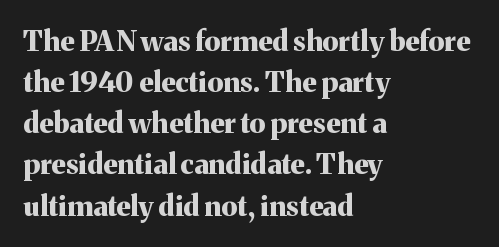
Descenders hang freely into open space. Does the copy run flush right? No — it runs flush left. The rendering uses a bold face; every stroke is thick and dark. The passage shown is typed in a proportional face where columns would drift. Nothing unusual about the tracking: characters are spaced as the font intends.
